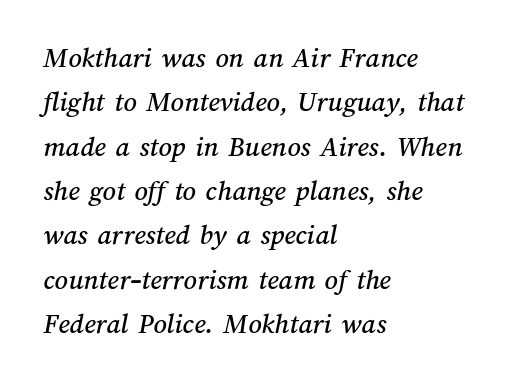
You could call the tracking neutral — neither tight nor loose. Regular leading. Note the varied advance widths — an 'i' is clearly narrower than an 'm'. Underline: absent. The paragraph has a hard left edge and a soft right edge.
